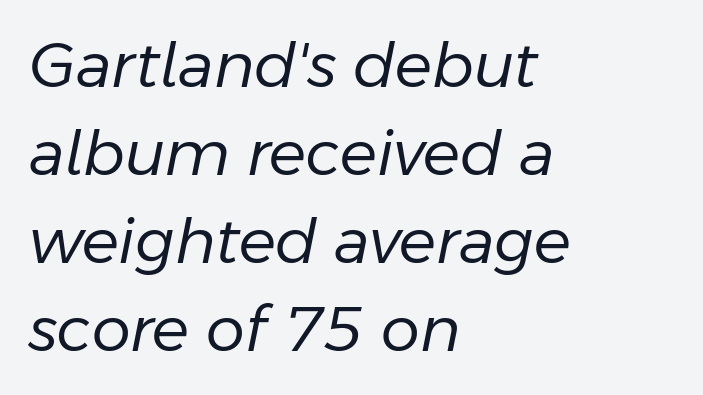
The image shows 62 px regular-weight type, italic (leaning right); set left-aligned, normal line spacing (1.42x), normal letter spacing, not underlined; low stroke contrast and a medium x-height.
